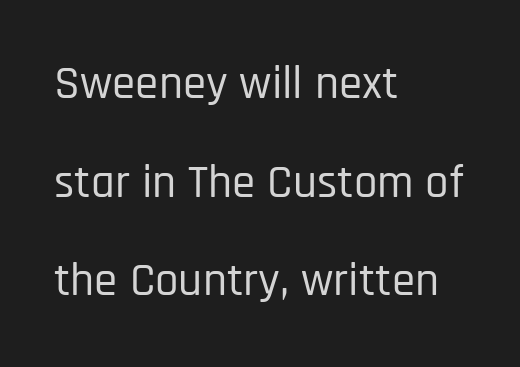
Q: Is the text italic (slanted)? A: No, it is upright.
Q: Is the typeface a serif or a sans-serif typeface? A: Sans-serif.
Q: Is the text underlined? A: No.
Q: How is the paragraph aligned? A: Left-aligned.
Q: Is the spacing between letters normal or unusually wide? A: Normal.
Q: Is the spacing between lines tight, normal or loose? A: Loose.
Q: Width (condensed, normal, or wide)? A: Condensed.
Q: Stroke contrast? A: Low.
Q: x-height? A: Large.
Q: Monospaced? A: No.
